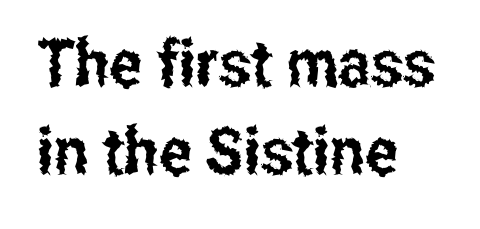
Q: Is the text italic (slanted)? A: No, it is upright.
Q: Is the typeface a serif or a sans-serif typeface? A: Sans-serif.
Q: Is the text underlined? A: No.
Q: How is the paragraph aligned? A: Left-aligned.
Q: Is the spacing between letters normal or unusually wide? A: Normal.
Q: Is the spacing between lines tight, normal or loose? A: Normal.
Q: Width (condensed, normal, or wide)? A: Condensed.
Q: Stroke contrast? A: Low.
Q: x-height? A: Medium.
Q: Monospaced? A: No.
